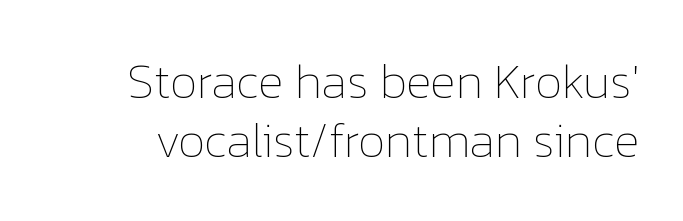
{"italic": "no", "bold": "no", "weight": "thin", "width": "normal", "stroke_contrast": "low", "x_height": "medium", "monospaced": "no", "underline": "no", "line_spacing_ratio": 1.2, "letter_spacing": "normal", "letter_spacing_em": 0.0, "glyph_px": 49}
